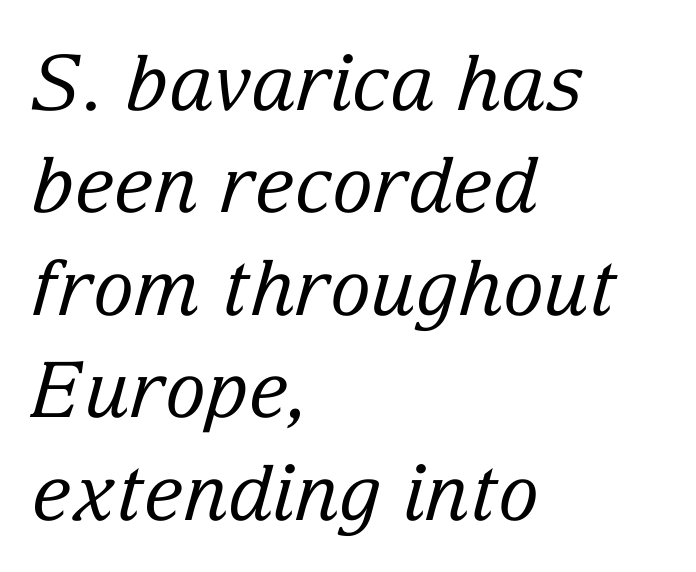
The image shows 77 px regular-weight serif type, italic (leaning right); set left-aligned, normal line spacing (1.33x), normal letter spacing, not underlined; low stroke contrast and a medium x-height.
